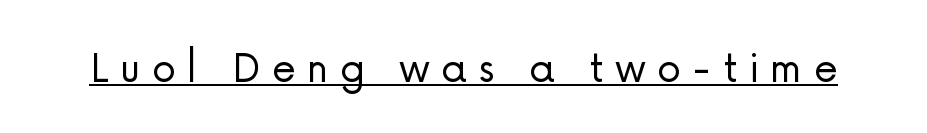
The image shows 48 px light sans-serif type, upright; set unusually wide letter spacing (+0.24 em), underlined; low stroke contrast and a medium x-height.
